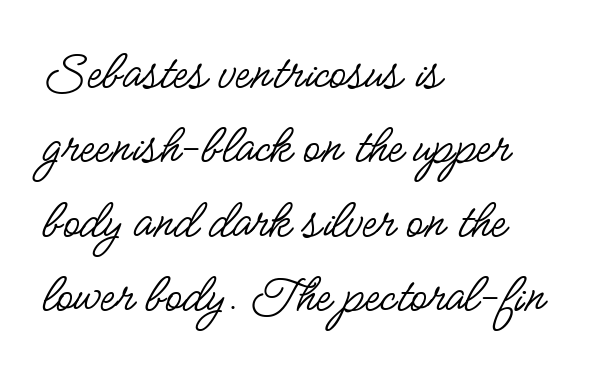
Is this a fixed-width face? No — the glyphs have proportional, varying widths. Stems here are at most as thick as an everyday book face. Caption: standard tracking, unaltered. Stroke terminals: plain, sans-serif.
